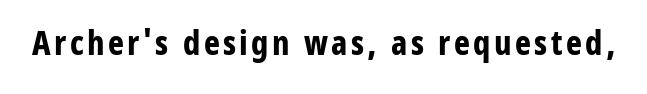
The image shows 34 px bold, condensed sans-serif type, upright; set not underlined; low stroke contrast and a medium x-height.
